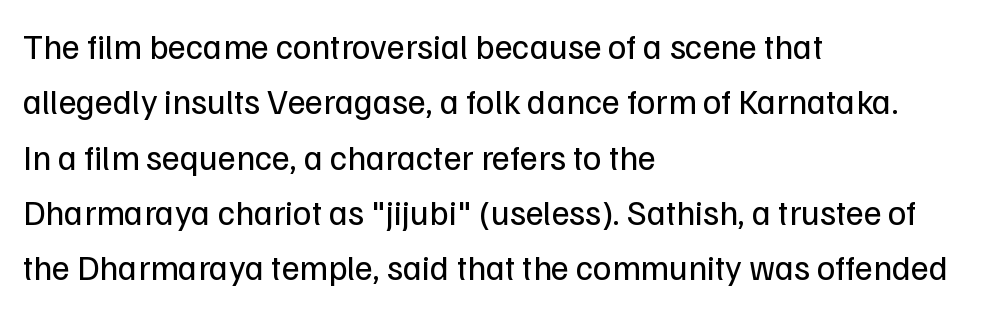
Q: Is the text bold? A: No.
Q: Is the text italic (slanted)? A: No, it is upright.
Q: Is the typeface a serif or a sans-serif typeface? A: Sans-serif.
Q: Is the text underlined? A: No.
Q: How is the paragraph aligned? A: Left-aligned.
Q: Is the spacing between letters normal or unusually wide? A: Normal.
Q: Is the spacing between lines tight, normal or loose? A: Normal.
Q: Width (condensed, normal, or wide)? A: Normal.
Q: Stroke contrast? A: Low.
Q: x-height? A: Medium.
Q: Monospaced? A: No.
